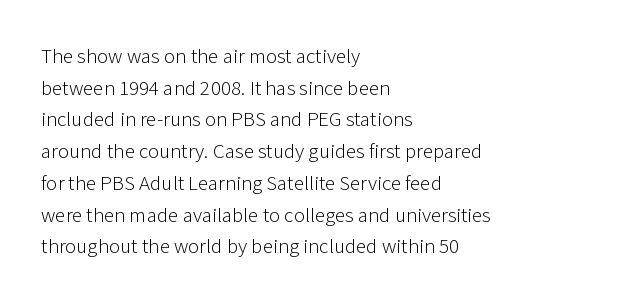
Q: Is the text bold? A: No.
Q: Is the text italic (slanted)? A: No, it is upright.
Q: Is the text underlined? A: No.
Q: How is the paragraph aligned? A: Left-aligned.
Q: Is the spacing between letters normal or unusually wide? A: Normal.
Q: Is the spacing between lines tight, normal or loose? A: Normal.
